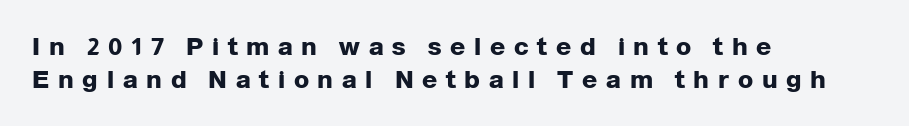
The image shows 25 px bold type, upright; set left-aligned, normal line spacing (1.31x), unusually wide letter spacing (+0.35 em), not underlined.
